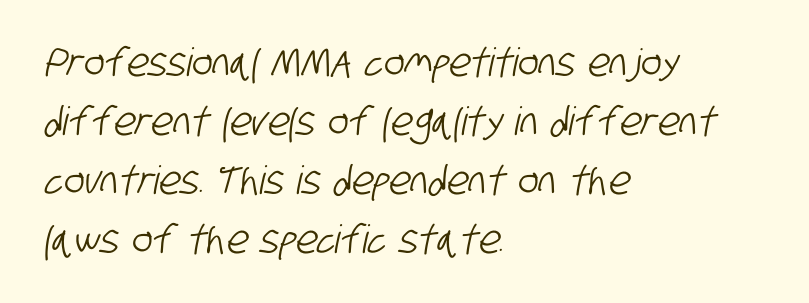
Q: Is the typeface a serif or a sans-serif typeface? A: Sans-serif.
Q: Is the text underlined? A: No.
Q: How is the paragraph aligned? A: Left-aligned.
Q: Is the spacing between letters normal or unusually wide? A: Normal.
Q: Is the spacing between lines tight, normal or loose? A: Normal.
Q: Width (condensed, normal, or wide)? A: Condensed.
Q: Stroke contrast? A: Low.
Q: x-height? A: Large.
Q: Monospaced? A: No.
